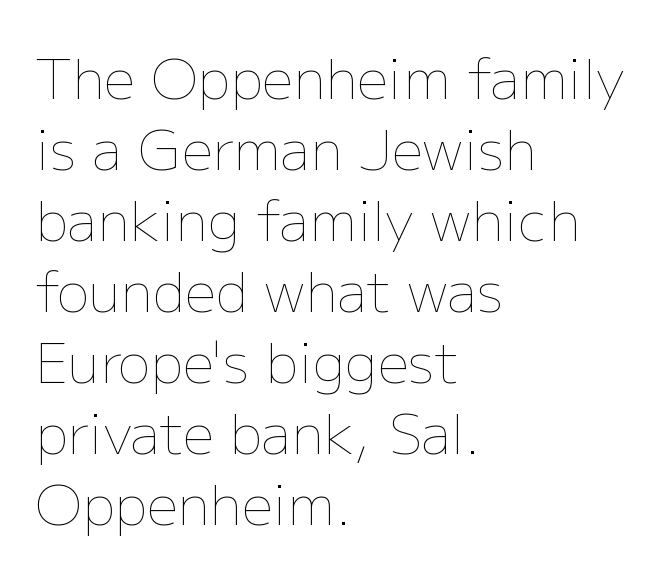
The image shows 55 px thin type, upright; set left-aligned, normal line spacing (1.29x), normal letter spacing, not underlined; low stroke contrast and a medium x-height.
